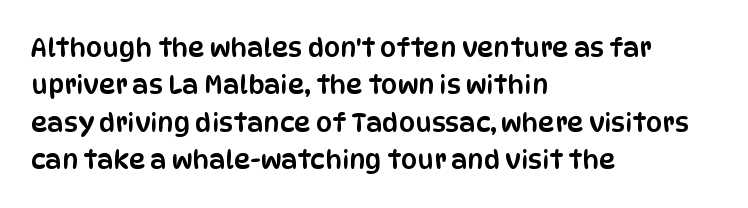
A typesetter would call this zero additional tracking. The string is rendered with underlining switched off. Reading down the block, your eye returns to a fixed left position each line. The lines sit at an ordinary, default distance from one another.
